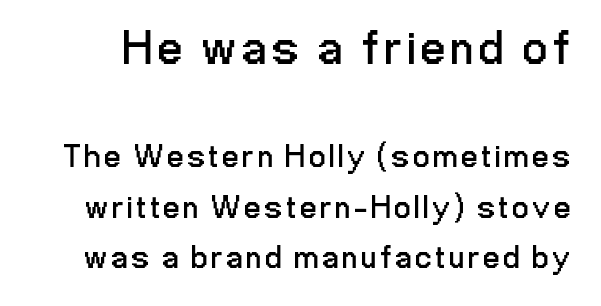
{"serif": "no", "italic": "no", "bold": "no", "weight": "regular", "width": "condensed", "stroke_contrast": "low", "x_height": "medium", "monospaced": "no", "underline": "no", "line_spacing": "normal", "line_spacing_ratio": 1.58, "larger_block": "first", "size_ratio": 1.5, "glyph_px": 48}
